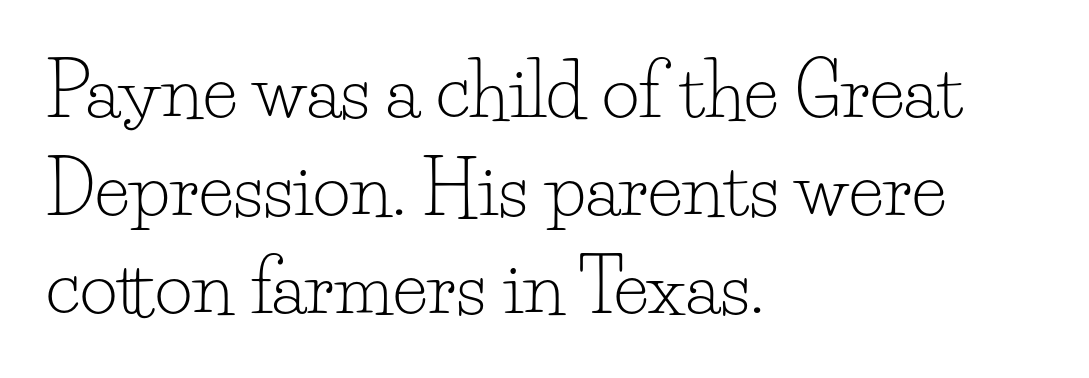
The image shows 73 px light serif type, upright; set left-aligned, normal line spacing (1.34x), normal letter spacing, not underlined; low stroke contrast and a small x-height.
